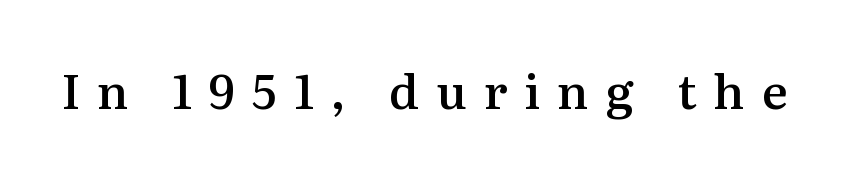
When letters stand straight like this, we call the style roman or upright. This rendering widens character spacing well past its baseline value. The specimen omits any rule beneath the text block's lines. In terms of letterform style, serifs are clearly present. The glyphs have the mass of a demibold cut, below bold.
